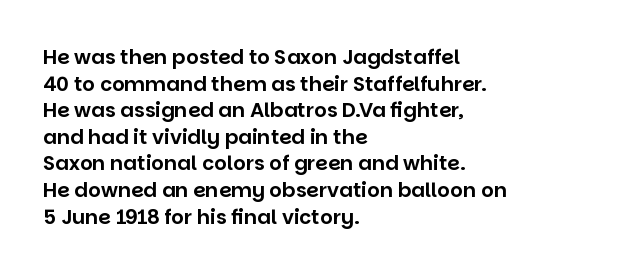
Q: Is the text italic (slanted)? A: No, it is upright.
Q: Is the text underlined? A: No.
Q: How is the paragraph aligned? A: Left-aligned.
Q: Is the spacing between letters normal or unusually wide? A: Normal.
Q: Is the spacing between lines tight, normal or loose? A: Normal.
